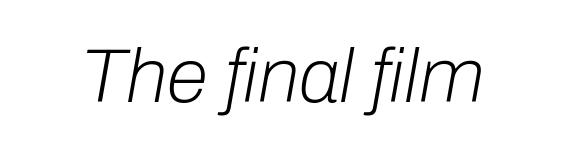
The image shows 76 px light type, italic (leaning right); set normal letter spacing, not underlined; low stroke contrast and a medium x-height.
